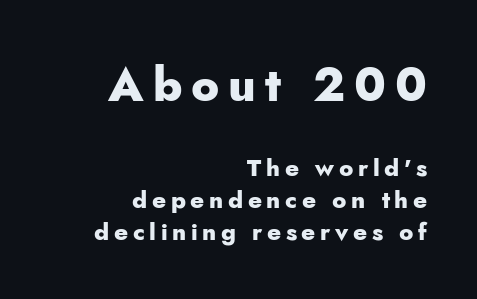
{"serif": "no", "italic": "no", "bold": "yes", "weight": "heavy", "width": "normal", "stroke_contrast": "low", "x_height": "small", "monospaced": "no", "underline": "no", "align": "right", "line_spacing": "normal", "line_spacing_ratio": 1.33, "larger_block": "first", "size_ratio": 1.96, "glyph_px": 47}
